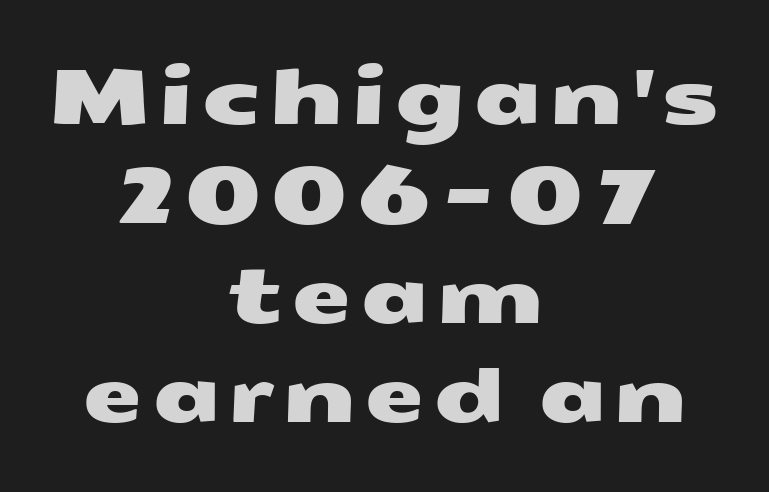
Each new line begins a customary step beneath the previous one. Type without underlining. Are there feet on the stems? There aren't — it's a sans. Casual observation: everything's sitting right in the middle.
